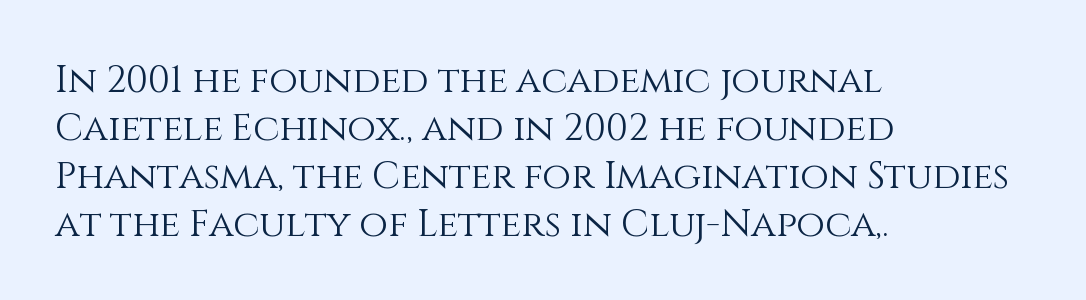
The image shows 37 px light type, upright; set left-aligned, normal line spacing (1.3x), normal letter spacing, not underlined; medium stroke contrast and a large x-height.
